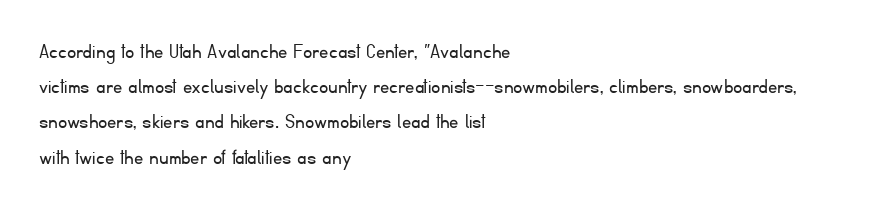
The image shows 23 px text type, upright; set left-aligned, normal line spacing (1.53x), normal letter spacing, not underlined.
